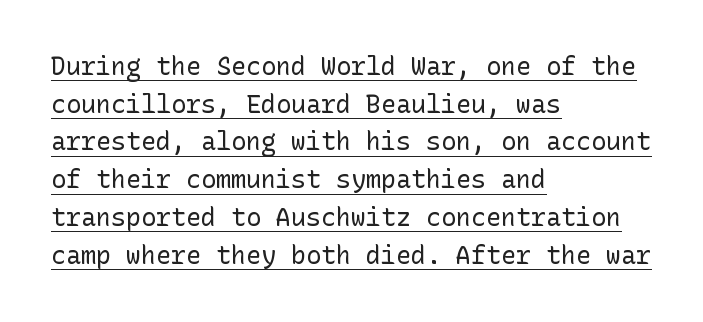
Notice how the stems are strictly vertical — no italics here. Weight: regular or lighter. The ragged edge is on the right, which tells us the setting is flush left. The rendered words wear a rule along their underside. Caption: standard tracking, unaltered. Notice how descenders clear the ascenders below comfortably — that's standard leading.
